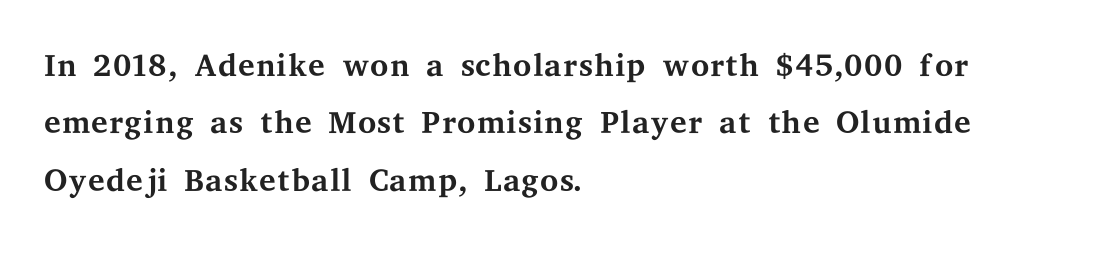
The characters are drawn with everyday or finer stroke widths. Note the varied advance widths — an 'i' is clearly narrower than an 'm'. Posture: vertical. Type without underlining. Horizontal alignment here is leftward, the default for most running prose.
